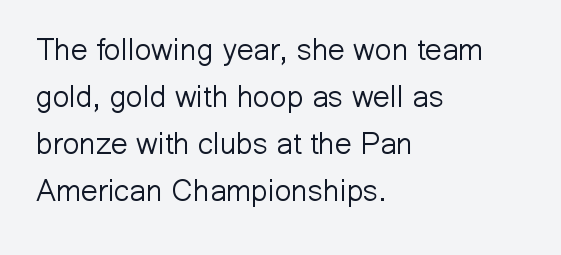
The image shows 30 px light sans-serif type, upright; set left-aligned, normal line spacing (1.57x), normal letter spacing, not underlined; low stroke contrast and a medium x-height.
